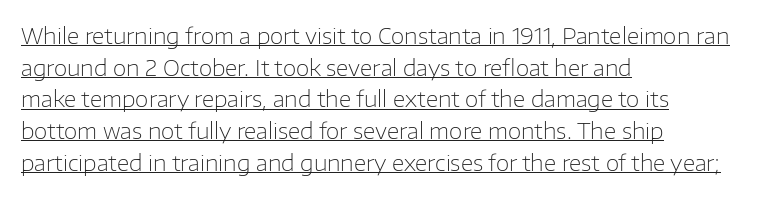
{"italic": "no", "bold": "no", "underline": "yes", "align": "left", "line_spacing": "normal", "line_spacing_ratio": 1.44, "letter_spacing": "normal", "letter_spacing_em": 0.0, "glyph_px": 22}
